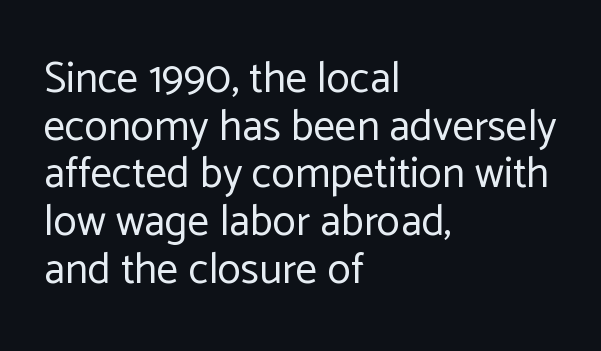
Weight: not bold — regular or lighter. The axis of the letterforms is exactly vertical. The area under the type is left untouched. Whoever set this chose condensed vertical rhythm over breathing room.
